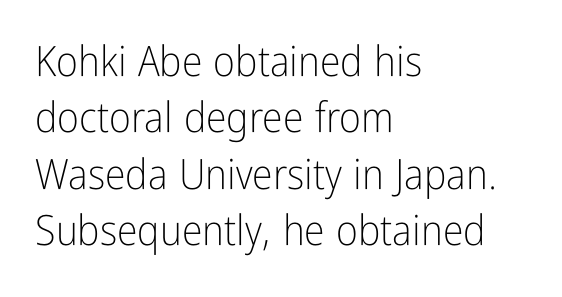
The image shows 42 px light, condensed sans-serif type, upright; set left-aligned, normal line spacing (1.34x), normal letter spacing, not underlined; low stroke contrast and a medium x-height.
